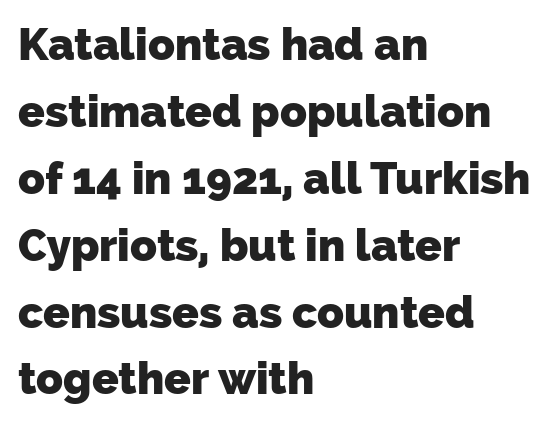
{"serif": "no", "bold": "yes", "weight": "heavy", "width": "normal", "stroke_contrast": "low", "x_height": "medium", "monospaced": "no", "underline": "no", "align": "left", "line_spacing": "normal", "line_spacing_ratio": 1.52, "letter_spacing": "normal", "letter_spacing_em": 0.0, "glyph_px": 44}
